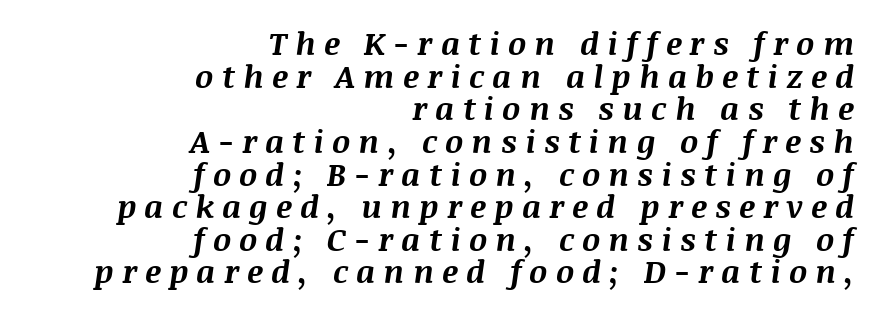
The compositor pushed each line to the right boundary. Does the leading feel generous? Not at all — it's pinched. Thick stems and heavy bowls — unmistakably bold. Look at the tracking — it's clearly loosened, letters drifting apart.
